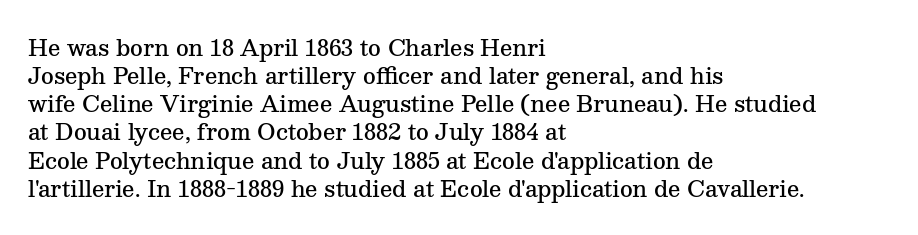
Quick note: underline off. Left-aligned paragraph, ragged on the right. Nope, not italic — everything's standing straight. The line texture is even and compact thanks to regular tracking. Successive baselines arrive at the customary interval. Firm but not heavy-handed strokes: this text is semibold.
